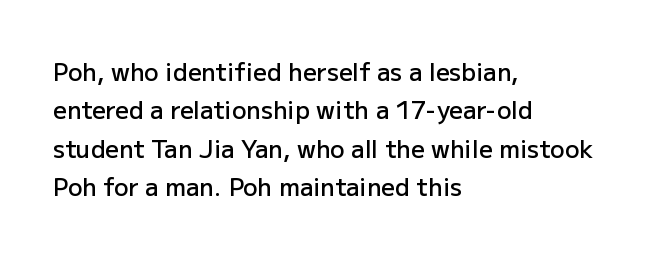
The image shows 24 px text type, upright; set left-aligned, normal line spacing (1.6x), normal letter spacing, not underlined.
